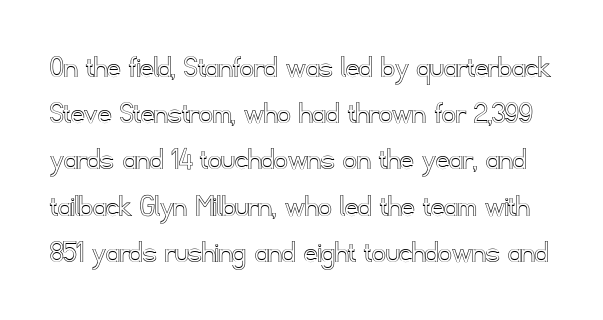
The image shows 33 px text type, upright; set normal line spacing (1.4x), normal letter spacing, not underlined; a small x-height.
